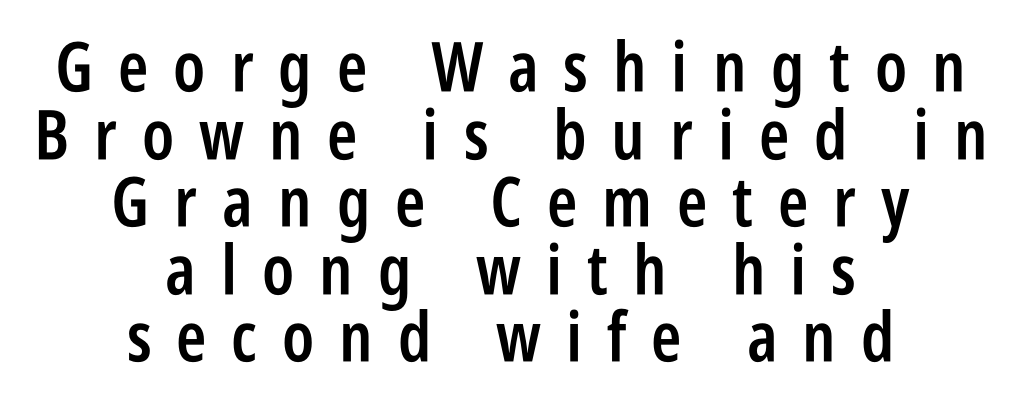
Q: Is the text bold? A: Semi-bold.
Q: Is the text italic (slanted)? A: No, it is upright.
Q: Is the typeface a serif or a sans-serif typeface? A: Sans-serif.
Q: Is the text underlined? A: No.
Q: How is the paragraph aligned? A: Centered.
Q: Is the spacing between letters normal or unusually wide? A: Unusually wide.
Q: Is the spacing between lines tight, normal or loose? A: Tight.
Q: Width (condensed, normal, or wide)? A: Condensed.
Q: Stroke contrast? A: Low.
Q: x-height? A: Large.
Q: Monospaced? A: No.
